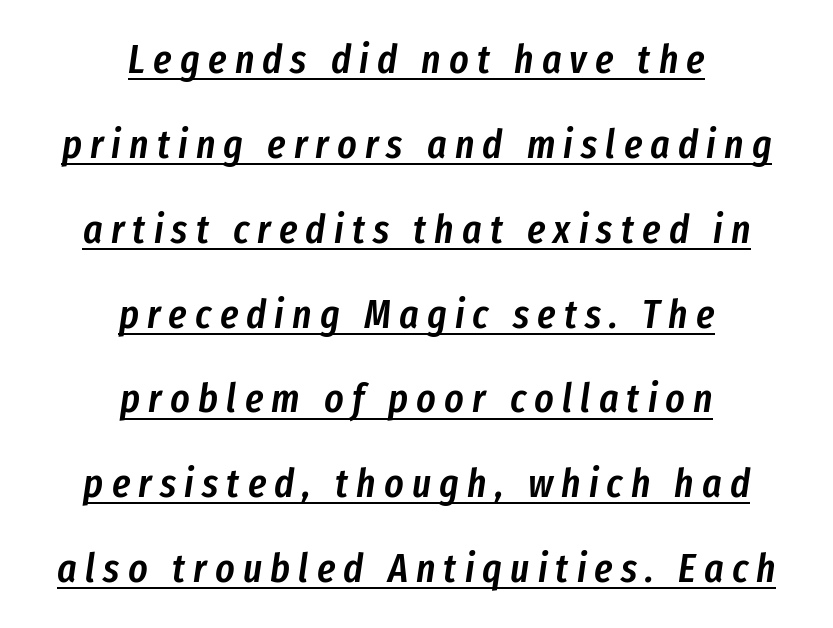
You could fit nearly another row in the gap between these rows. Stroke thickness is moderately raised; the sample reads as semibold. Short note: letters widely spaced. Where is the straight margin? There isn't one; the lines are centered. The specimen reads as italic at a glance.
